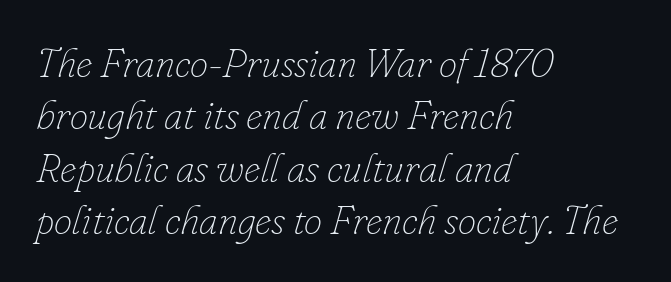
The weight tops out at a normal text grade. Looks like regular typesetting: each glyph gets only the width it needs. Notice how descenders clear the ascenders below comfortably — that's standard leading. The strip under each line holds only bare page.
